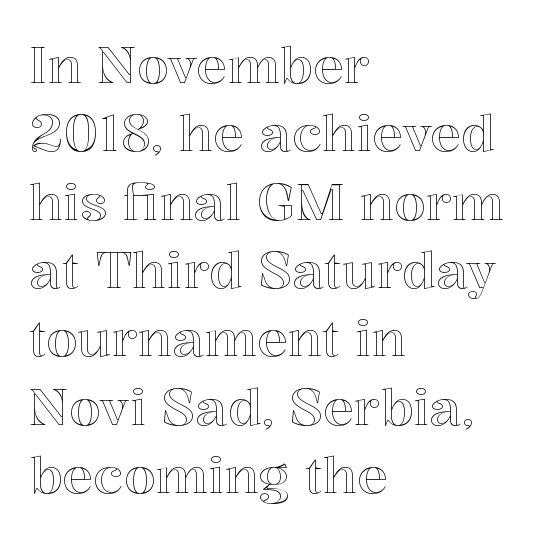
The image shows 51 px text type, upright; set left-aligned, normal line spacing (1.34x), normal letter spacing, not underlined; a medium x-height.
